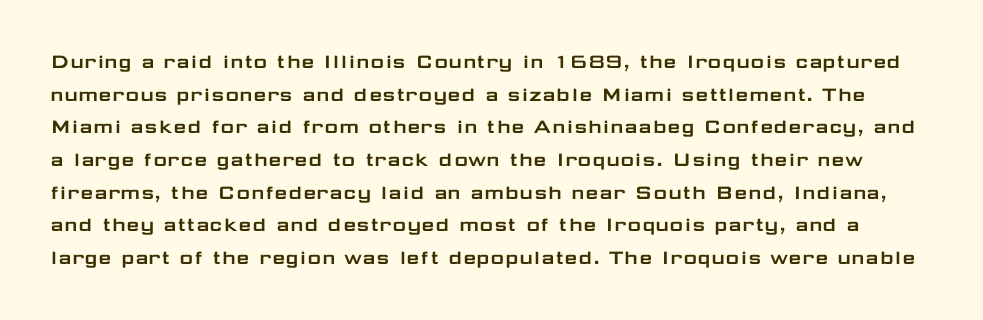
{"italic": "no", "underline": "no", "line_spacing": "normal", "line_spacing_ratio": 1.42, "letter_spacing": "normal", "letter_spacing_em": 0.0, "glyph_px": 23}
